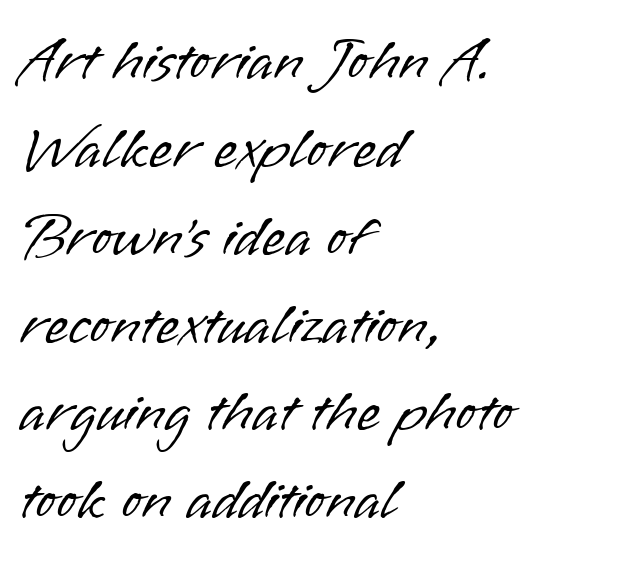
Regular leading. The space directly below the letters is spotless. Short note: letters normally spaced. Note the varied advance widths — an 'i' is clearly narrower than an 'm'.
